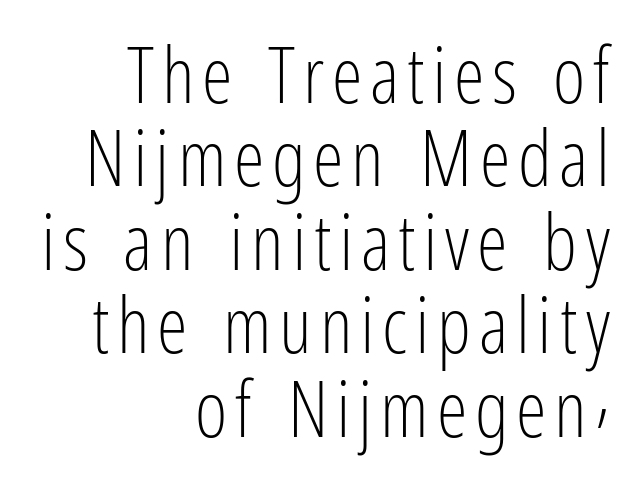
A typesetter would call this proportional, since set widths differ per character. Leading is clearly below the norm, producing a dense column. The ragged edge is on the left, which tells us the setting is flush right. Weight: regular or lighter. The designer went with a sans here, leaving each stem footless. No word sits above an underline.
